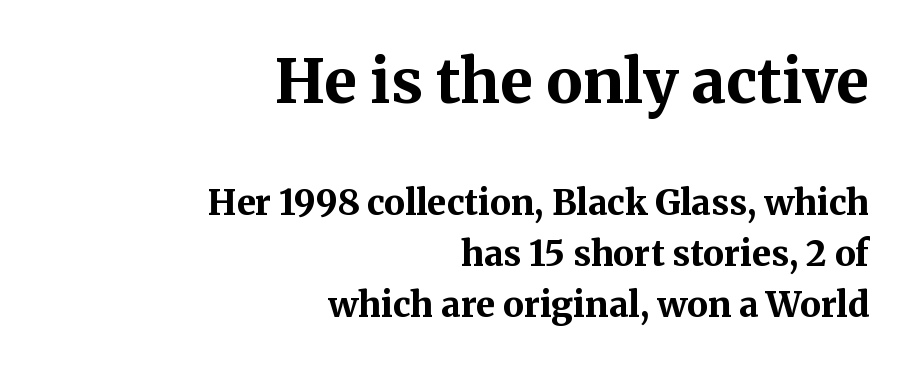
Unlike italic type, these characters show no tilt at all. Check where the strokes stop: tiny serifs finish them off. As a designer I'd log this as weight 700, bold. Rows of type keep a routine distance in the vertical direction. Larger block? The one above; the one below is distinctly smaller. The rendering uses natural spacing where letterforms have individual widths.
